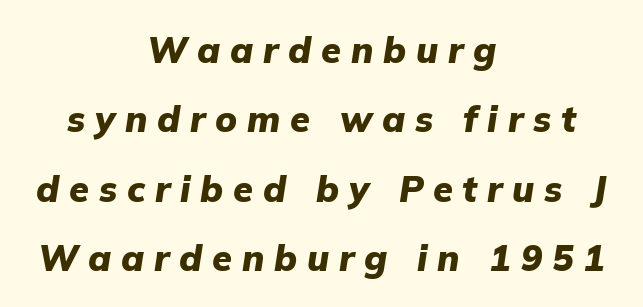
{"italic": "yes", "lean": "right", "slant_degrees": 9, "bold": "yes", "weight": "heavy", "width": "normal", "stroke_contrast": "low", "x_height": "medium", "monospaced": "no", "underline": "no", "align": "center", "line_spacing": "loose", "line_spacing_ratio": 1.93, "letter_spacing": "wide", "letter_spacing_em": 0.27, "glyph_px": 36}
